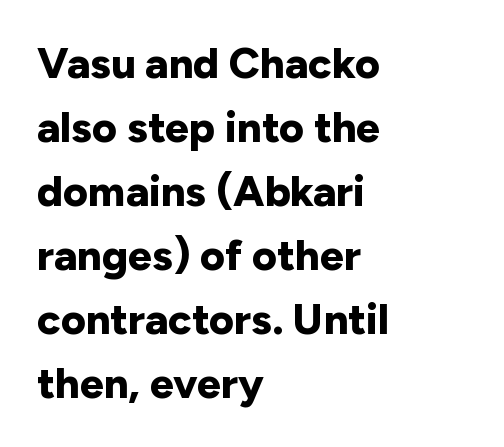
Letter spacing: default. Evenly set lines give the paragraph a standard silhouette. The face used here has the dense, thick strokes of a bold. Unlike a traditional serif, this face leaves its strokes unadorned.
